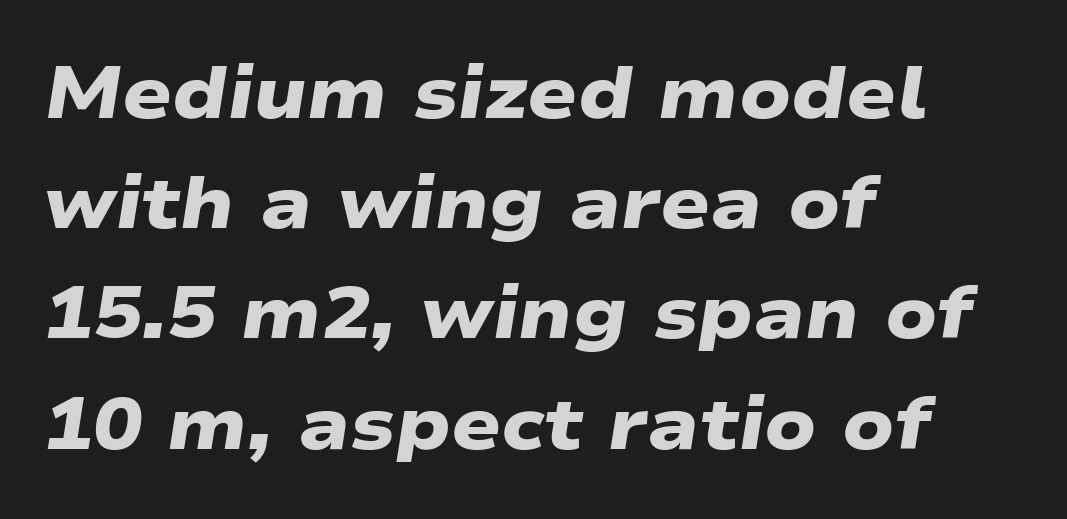
The image shows 73 px heavy, wide sans-serif type; set left-aligned, normal line spacing (1.51x), normal letter spacing, not underlined; low stroke contrast and a medium x-height.
